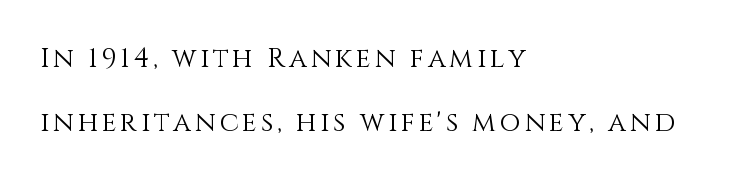
Q: Is the text bold? A: No.
Q: Is the text italic (slanted)? A: No, it is upright.
Q: Is the text underlined? A: No.
Q: How is the paragraph aligned? A: Left-aligned.
Q: Is the spacing between lines tight, normal or loose? A: Loose.
